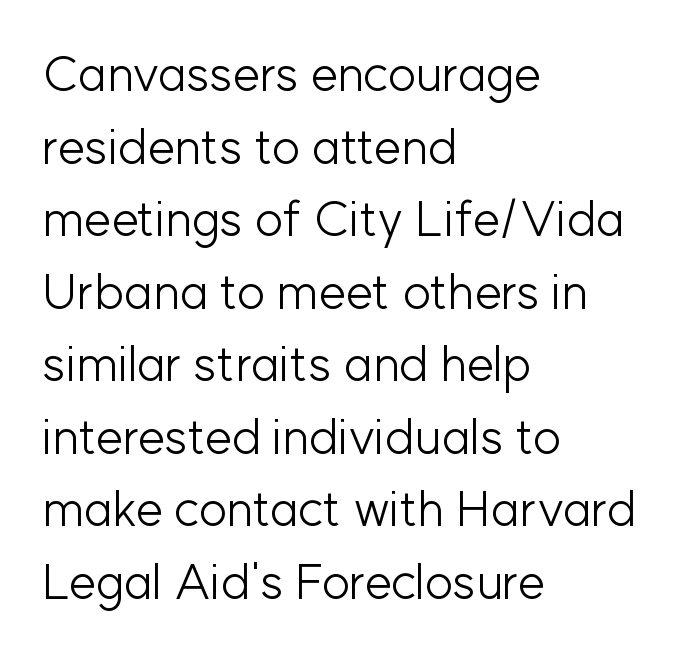
Q: Is the text bold? A: No.
Q: Is the text italic (slanted)? A: No, it is upright.
Q: Is the typeface a serif or a sans-serif typeface? A: Sans-serif.
Q: Is the text underlined? A: No.
Q: How is the paragraph aligned? A: Left-aligned.
Q: Is the spacing between letters normal or unusually wide? A: Normal.
Q: Is the spacing between lines tight, normal or loose? A: Normal.
Q: Width (condensed, normal, or wide)? A: Normal.
Q: Stroke contrast? A: Low.
Q: x-height? A: Medium.
Q: Monospaced? A: No.
